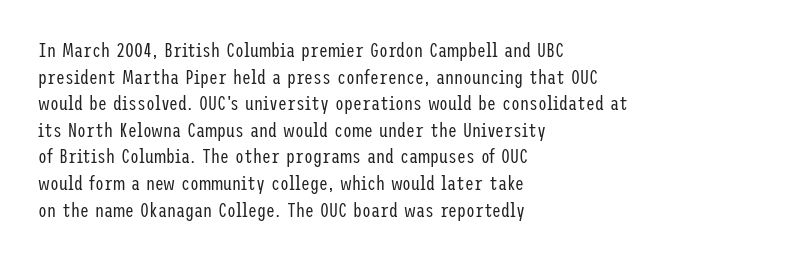
The image shows 20 px text type, upright; set left-aligned, normal line spacing (1.33x), normal letter spacing, not underlined.
